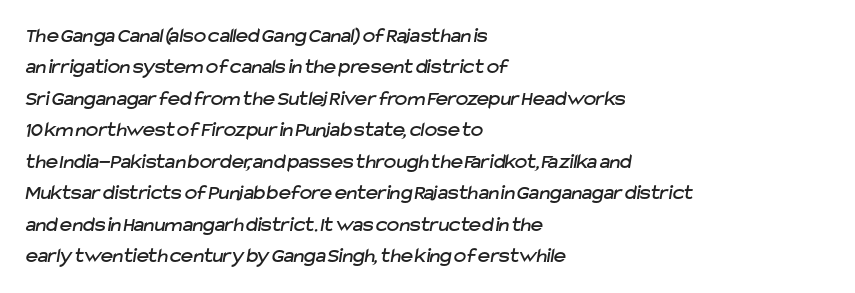
The image shows 21 px text type; set left-aligned, normal line spacing (1.5x), normal letter spacing, not underlined.
